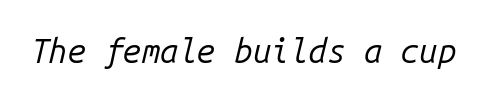
Q: Is the text bold? A: No.
Q: Is the text italic (slanted)? A: Yes, it leans right by about 14 degrees.
Q: Is the text underlined? A: No.
Q: Is the spacing between letters normal or unusually wide? A: Normal.
Q: Width (condensed, normal, or wide)? A: Normal.
Q: Stroke contrast? A: Low.
Q: x-height? A: Medium.
Q: Monospaced? A: Yes.
